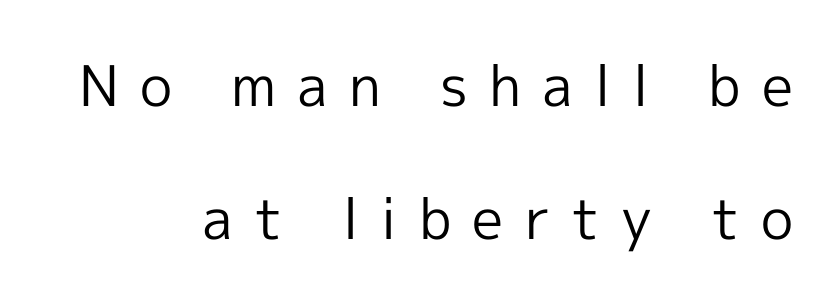
Q: Is the text bold? A: No.
Q: Is the text italic (slanted)? A: No, it is upright.
Q: Is the typeface a serif or a sans-serif typeface? A: Sans-serif.
Q: Is the text underlined? A: No.
Q: How is the paragraph aligned? A: Right-aligned.
Q: Is the spacing between letters normal or unusually wide? A: Unusually wide.
Q: Is the spacing between lines tight, normal or loose? A: Loose.
Q: Width (condensed, normal, or wide)? A: Normal.
Q: x-height? A: Medium.
Q: Monospaced? A: No.
